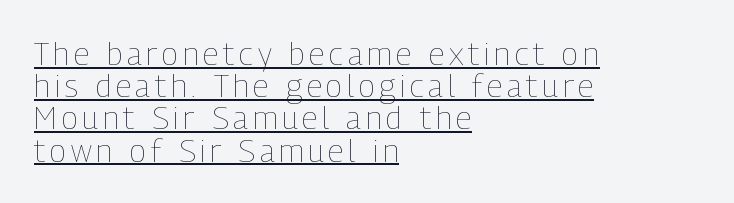
{"italic": "no", "bold": "no", "weight": "thin", "width": "condensed", "stroke_contrast": "low", "x_height": "medium", "monospaced": "no", "underline": "yes", "align": "left", "line_spacing": "tight", "line_spacing_ratio": 1.04, "glyph_px": 31}
